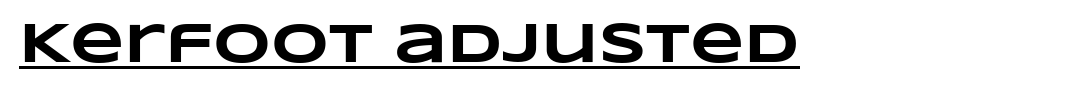
Q: Is the text bold? A: Yes.
Q: Is the text underlined? A: Yes.
Q: Is the spacing between letters normal or unusually wide? A: Normal.
Q: Width (condensed, normal, or wide)? A: Wide.
Q: Stroke contrast? A: Low.
Q: x-height? A: Large.
Q: Monospaced? A: No.
